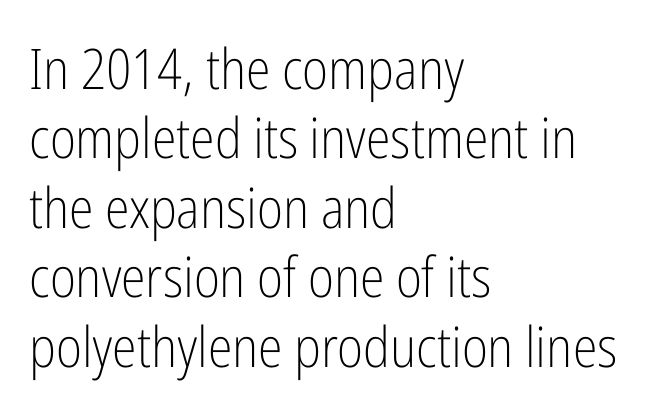
{"serif": "no", "italic": "no", "bold": "no", "weight": "light", "width": "condensed", "stroke_contrast": "low", "x_height": "medium", "monospaced": "no", "underline": "no", "align": "left", "line_spacing_ratio": 1.24, "letter_spacing": "normal", "letter_spacing_em": 0.0, "glyph_px": 56}
